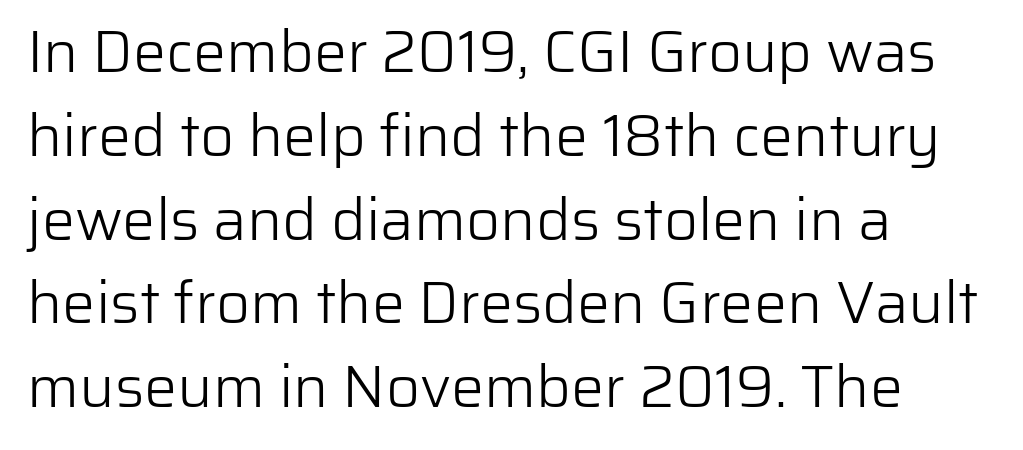
The image shows 59 px light sans-serif type, upright; set left-aligned, normal line spacing (1.42x), normal letter spacing, not underlined; low stroke contrast and a medium x-height.
